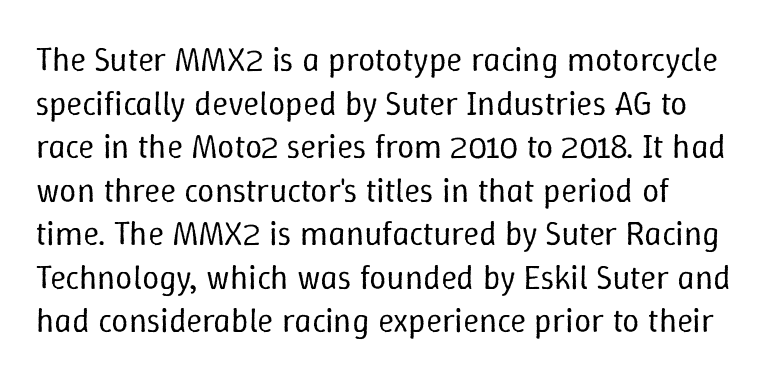
You could not count columns in this text — the font is proportionally spaced. The letters sit at their default tracking, neither squeezed nor spread. Whoever set this chose a conventional vertical rhythm. No italicization has been applied; the sample stays upright.
